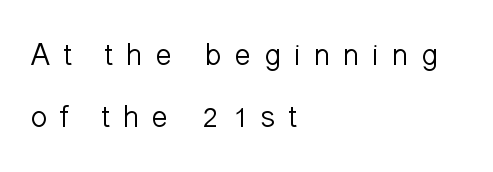
Q: Is the text bold? A: No.
Q: Is the text italic (slanted)? A: No, it is upright.
Q: Is the typeface a serif or a sans-serif typeface? A: Sans-serif.
Q: Is the text underlined? A: No.
Q: How is the paragraph aligned? A: Left-aligned.
Q: Is the spacing between letters normal or unusually wide? A: Unusually wide.
Q: Is the spacing between lines tight, normal or loose? A: Loose.
Q: Width (condensed, normal, or wide)? A: Normal.
Q: Stroke contrast? A: Low.
Q: x-height? A: Medium.
Q: Monospaced? A: No.
